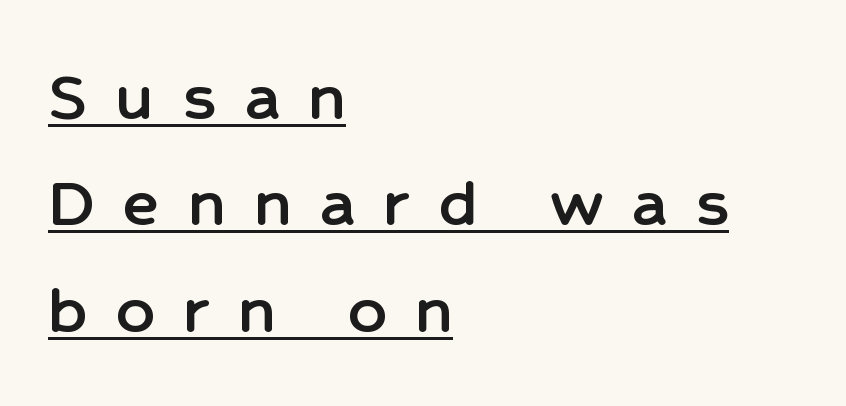
The passage shown has open, widely tracked lettering throughout. Examine the stroke ends and you'll find no serifs. Looks like regular typesetting: each glyph gets only the width it needs. This is underlined copy, the kind a proofreader might mark for attention. Vertical spacing — default.
